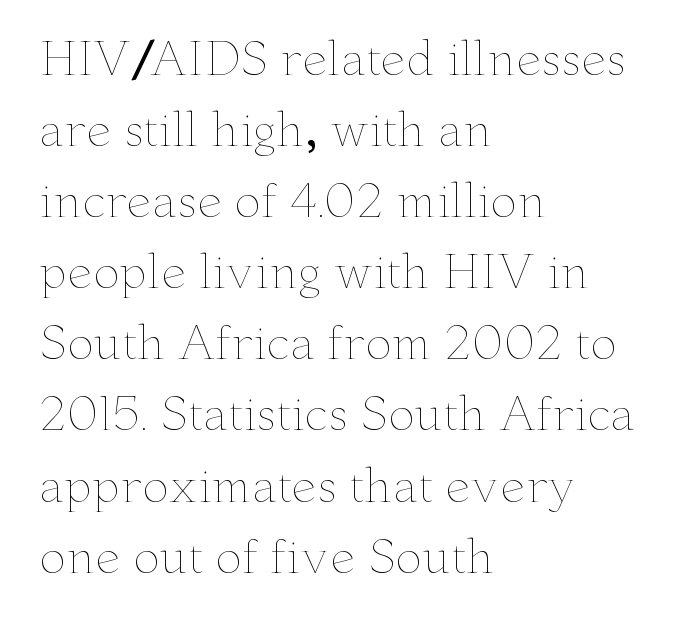
{"italic": "no", "bold": "no", "weight": "thin", "width": "wide", "stroke_contrast": "low", "x_height": "small", "monospaced": "no", "underline": "no", "align": "left", "line_spacing": "normal", "line_spacing_ratio": 1.58, "letter_spacing": "normal", "letter_spacing_em": 0.0, "glyph_px": 45}
